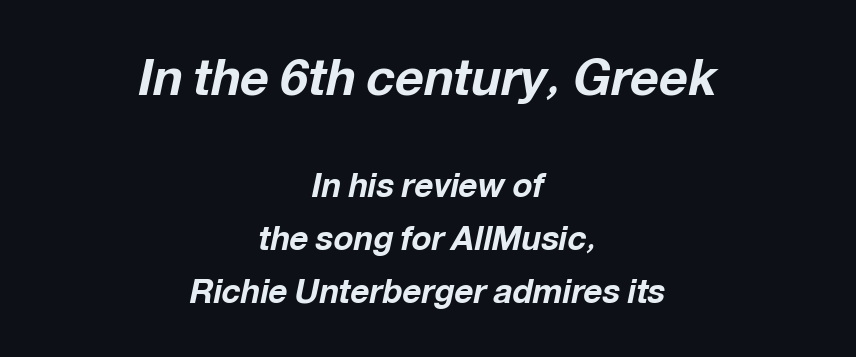
The line texture is even and compact thanks to regular tracking. Notice how the stems are inclined rather than vertical — that's the hallmark of italics. Compared with typical paragraphs, the rows here are spaced about the same. The emphasis by scale lands on block number one, above.
